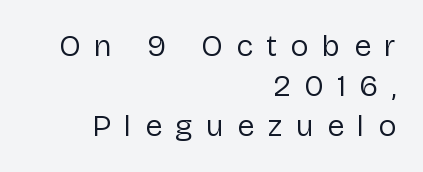
Q: Is the text bold? A: No.
Q: Is the text italic (slanted)? A: No, it is upright.
Q: Is the typeface a serif or a sans-serif typeface? A: Sans-serif.
Q: Is the text underlined? A: No.
Q: How is the paragraph aligned? A: Right-aligned.
Q: Is the spacing between letters normal or unusually wide? A: Unusually wide.
Q: Is the spacing between lines tight, normal or loose? A: Normal.
Q: Width (condensed, normal, or wide)? A: Normal.
Q: Stroke contrast? A: Low.
Q: x-height? A: Medium.
Q: Monospaced? A: No.
